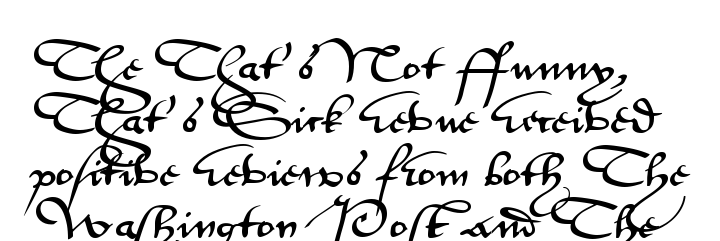
The image shows 38 px wide sans-serif type; set normal line spacing (1.39x), normal letter spacing, not underlined; medium stroke contrast and a small x-height.
